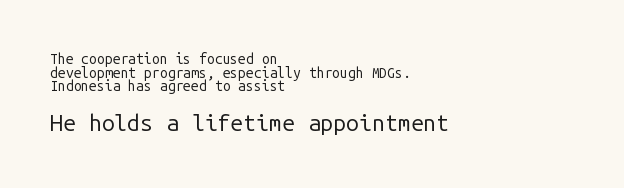
The image shows 23 px text type, upright; set left-aligned, tight line spacing (0.97x), normal letter spacing, not underlined; the second (bottom) block is 1.64x larger.
